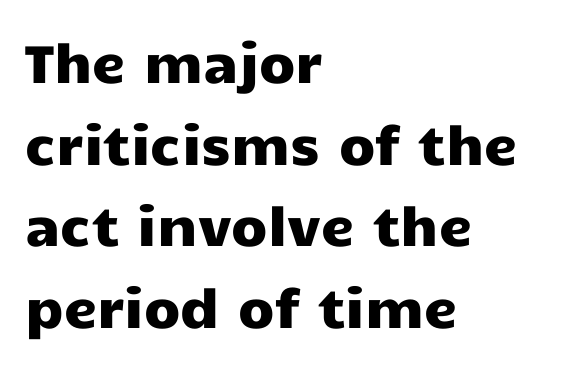
The string is rendered with underlining switched off. If you measured baseline to baseline, you'd find a middling distance. Stroke terminals: plain, sans-serif. A typesetter would call this zero additional tracking. Varying glyph widths throughout — classic text-font behaviour. Where is the straight margin? On the left.
